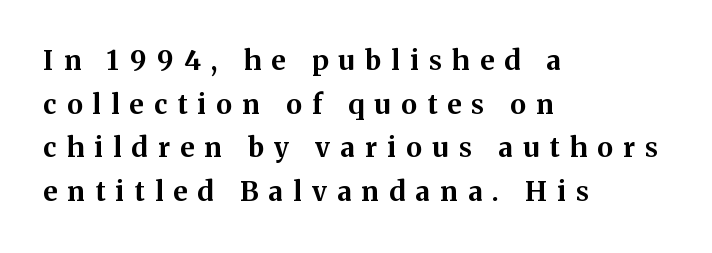
Letter spacing: wide. What's the leading like? Ordinary, nothing unusual. Heft: maximum for text — a bold. Where is the straight margin? On the left. Beneath every word, the page is bare. The font's upright variant was chosen for this text.
